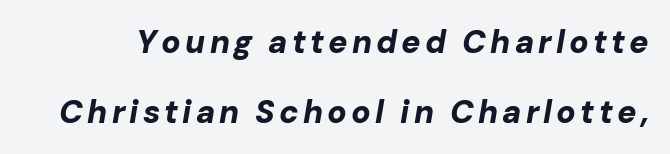
The image shows 32 px bold type, italic (leaning right); set loose line spacing (2.18x), not underlined; low stroke contrast and a medium x-height.
